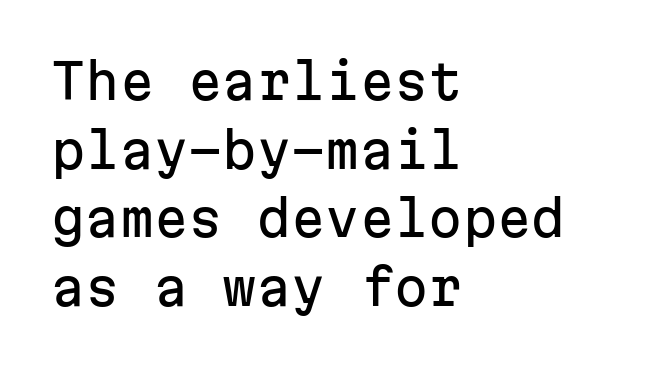
The image shows 49 px sans-serif type, upright, monospaced; set left-aligned, normal line spacing (1.4x), normal letter spacing, not underlined; low stroke contrast and a medium x-height.
